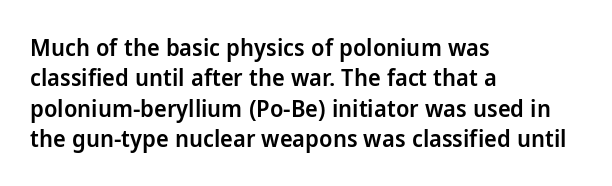
The paragraph shown leans on its left margin. A bit beefed up — I'd call it semibold rather than bold. The area under the type is left untouched. The horizontal fit of the characters is conventional and even. Students, observe: this is what conventionally led text looks like.
